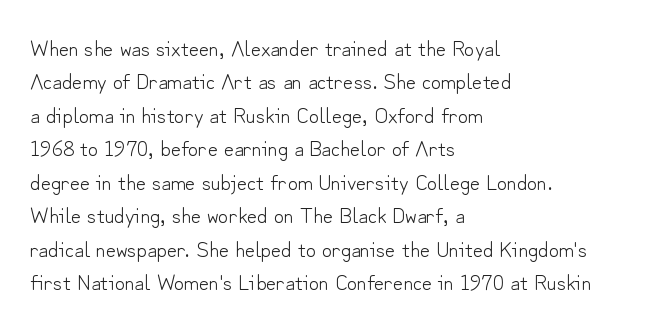
The image shows 22 px text type, upright; set left-aligned, normal line spacing (1.52x), normal letter spacing, not underlined.
